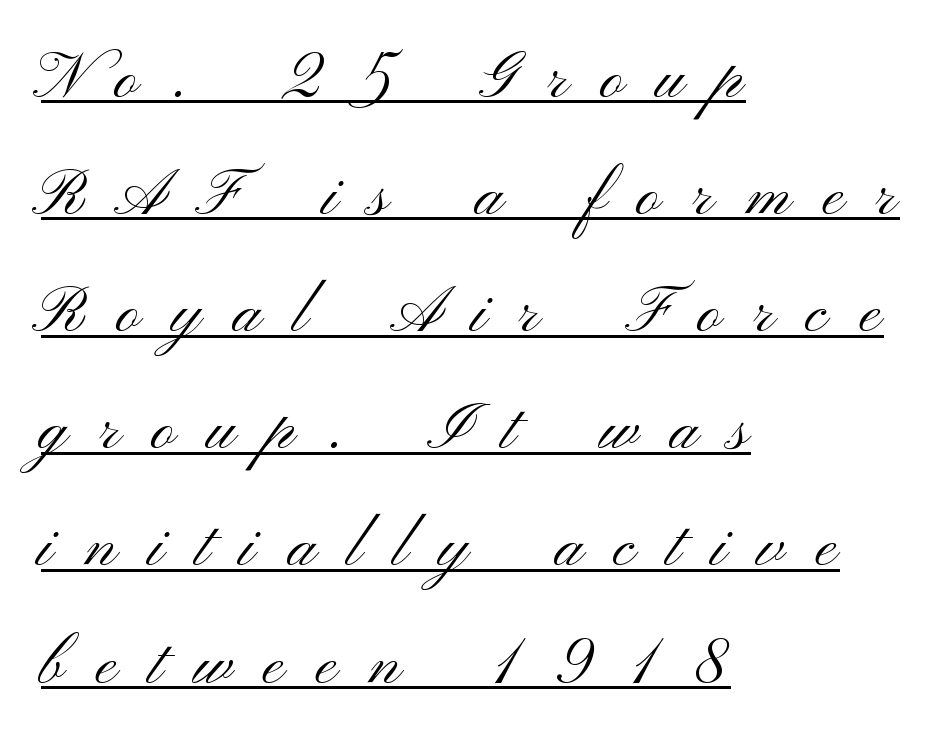
Q: Is the text bold? A: No.
Q: Is the text italic (slanted)? A: Yes.
Q: Is the typeface a serif or a sans-serif typeface? A: Sans-serif.
Q: Is the text underlined? A: Yes.
Q: How is the paragraph aligned? A: Left-aligned.
Q: Is the spacing between letters normal or unusually wide? A: Unusually wide.
Q: Width (condensed, normal, or wide)? A: Wide.
Q: Stroke contrast? A: Medium.
Q: x-height? A: Small.
Q: Monospaced? A: No.
